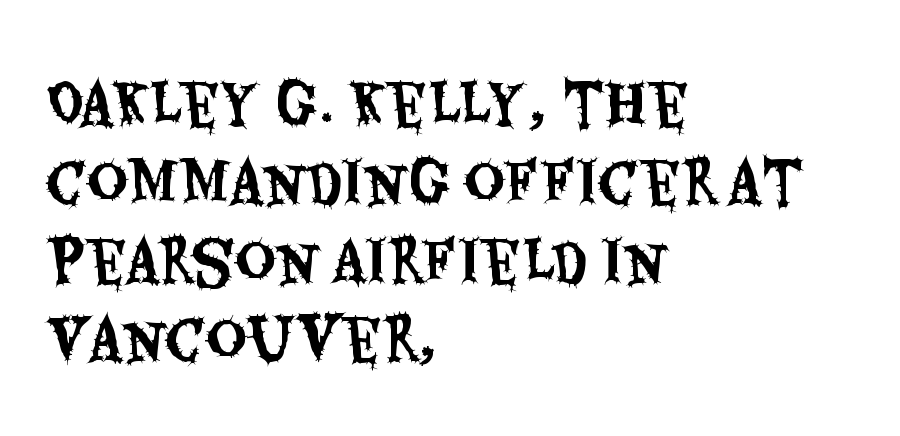
Q: Is the text italic (slanted)? A: No, it is upright.
Q: Is the typeface a serif or a sans-serif typeface? A: Sans-serif.
Q: Is the text underlined? A: No.
Q: How is the paragraph aligned? A: Left-aligned.
Q: Is the spacing between letters normal or unusually wide? A: Normal.
Q: Is the spacing between lines tight, normal or loose? A: Normal.
Q: Width (condensed, normal, or wide)? A: Condensed.
Q: Stroke contrast? A: Medium.
Q: x-height? A: Large.
Q: Monospaced? A: No.
